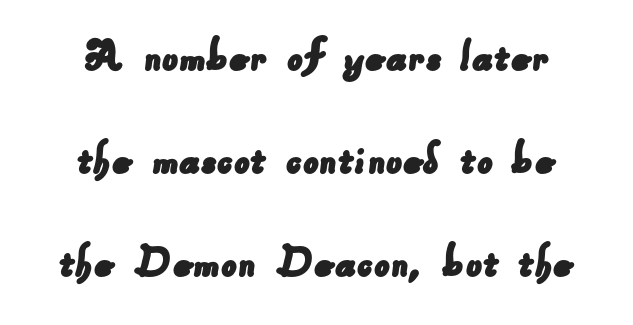
{"serif": "no", "width": "normal", "stroke_contrast": "low", "x_height": "small", "monospaced": "no", "underline": "no", "align": "center", "line_spacing": "loose", "line_spacing_ratio": 2.06, "letter_spacing": "normal", "letter_spacing_em": 0.0, "glyph_px": 50}
